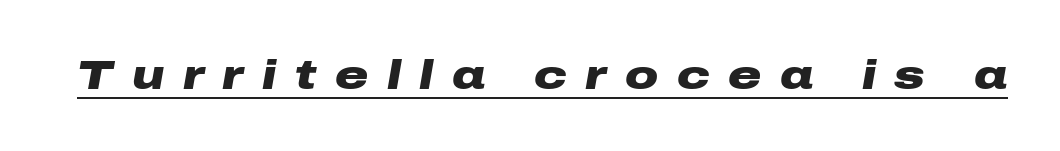
Q: Is the text bold? A: Yes.
Q: Is the text italic (slanted)? A: Yes, it leans right by about 10 degrees.
Q: Is the text underlined? A: Yes.
Q: Is the spacing between letters normal or unusually wide? A: Unusually wide.
Q: Width (condensed, normal, or wide)? A: Wide.
Q: Stroke contrast? A: Low.
Q: x-height? A: Medium.
Q: Monospaced? A: No.
